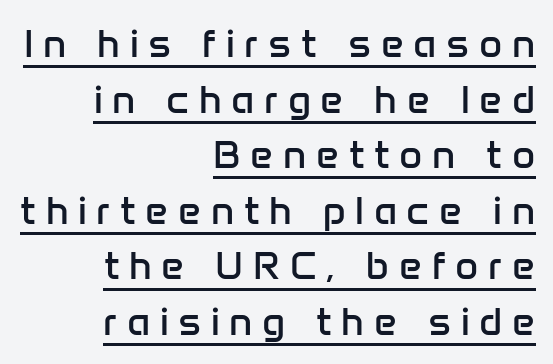
Evenly set lines give the paragraph a standard silhouette. Looks like regular typesetting: each glyph gets only the width it needs. The characters are drawn with everyday or finer stroke widths. Posture: straight, roman, zero tilt. The letterforms stand isolated, each surrounded by extra space.
